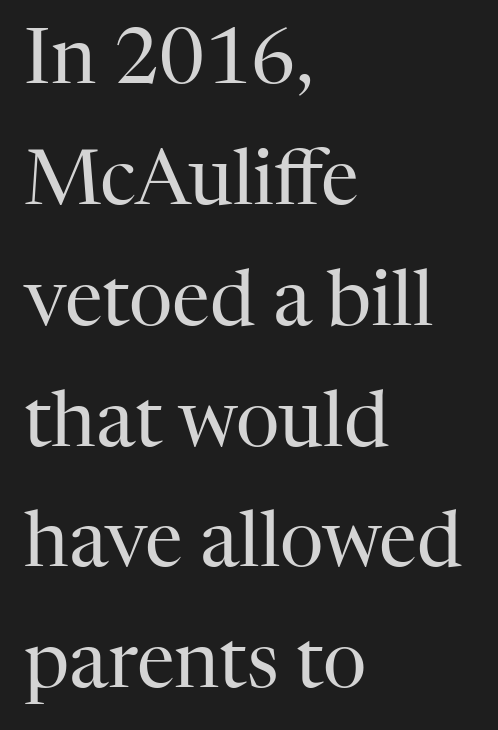
Which margin do the lines hug? The left one — the right edge is uneven. The text was rendered using a seriffed face with decorative stroke endings. Every character sits straight up, as roman type does. This sample has the flowing, uneven cadence of proportional lettering. Weight class: somewhere from thin through regular. Caption: standard tracking, unaltered.
